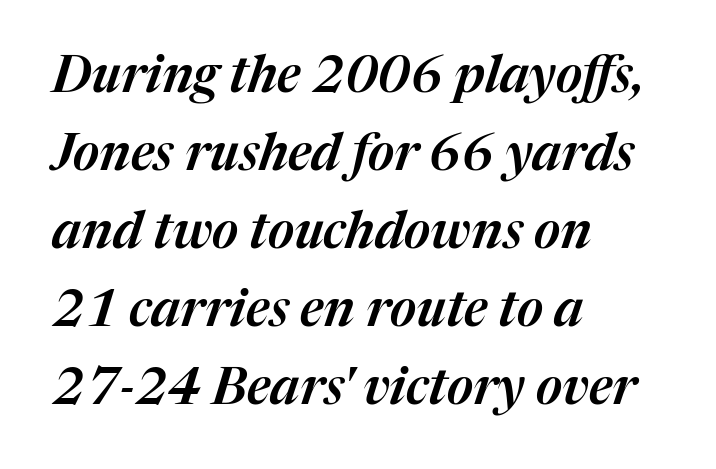
The passage shown stacks its lines at a standard gap. The gap between lines stays unmarked. Looks like regular typesetting: each glyph gets only the width it needs. Which margin do the lines hug? The left one — the right edge is uneven. Does the lettering tilt? It does — this is italic. Glyph-to-glyph distance matches everyday printed text.
